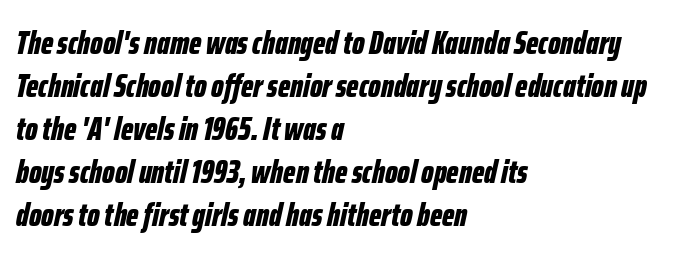
The image shows 33 px bold, condensed type, italic (leaning right); set left-aligned, normal line spacing (1.3x), normal letter spacing, not underlined; low stroke contrast and a medium x-height.
